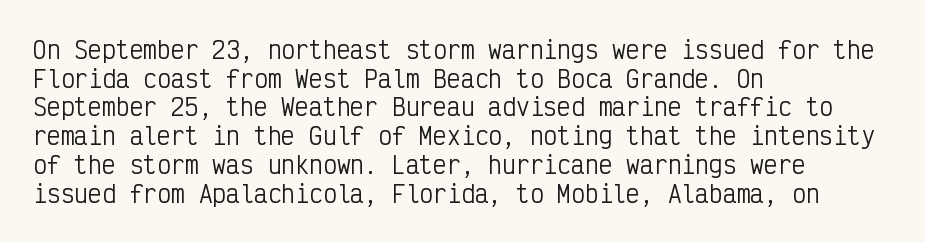
The lines sit at an ordinary, default distance from one another. The text block is weighted toward the left margin, trailing off unevenly rightward. Tracking value appears to be zero — textbook default spacing. Has an underline been added? It has not. Stroke mass is kept to a normal reading level or below.
